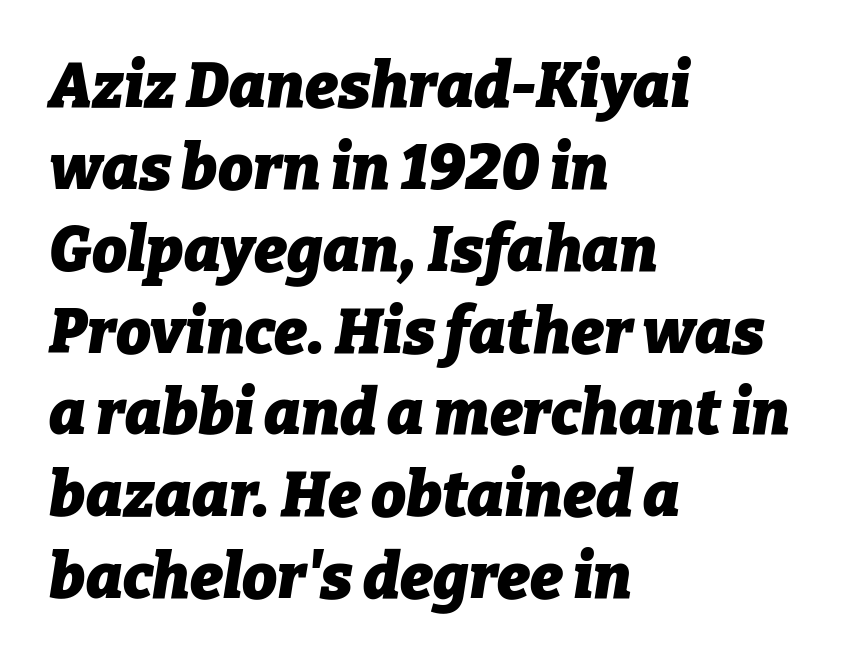
The image shows 62 px heavy type, italic (leaning right); set left-aligned, normal line spacing (1.32x), normal letter spacing, not underlined; low stroke contrast and a medium x-height.
